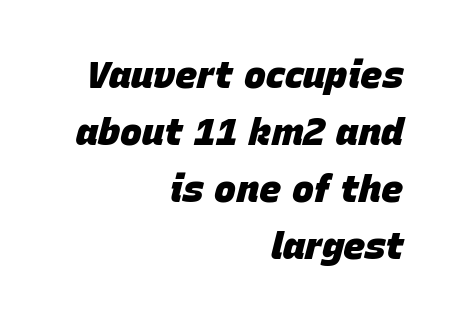
Descender tails drop into unmarked territory. Note the varied advance widths — an 'i' is clearly narrower than an 'm'. All the whitespace from short lines collects on the left. As a designer I'd log this as weight 700, bold. Short note: letters normally spaced. Quick note: italic.
